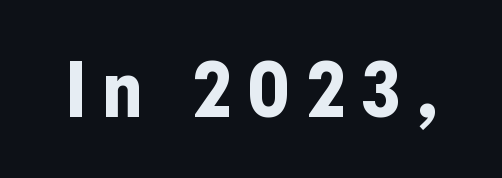
To sum up the face: it is a sans, with no serifs. Notice how the stems are strictly vertical — no italics here. The passage shown is not underscored anywhere. The rendering uses natural spacing where letterforms have individual widths. On the weight axis this lands at bold, roughly 700.
